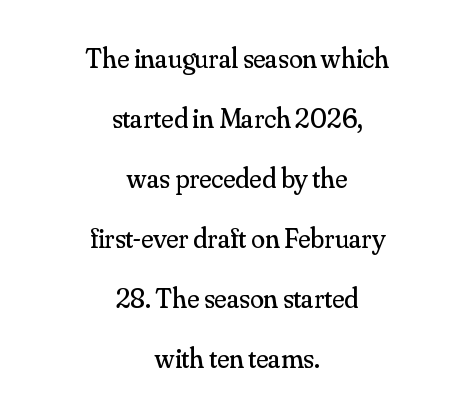
The image shows 28 px regular-weight serif type, upright; set centered, loose line spacing (2.14x), normal letter spacing, not underlined; medium stroke contrast and a small x-height.
